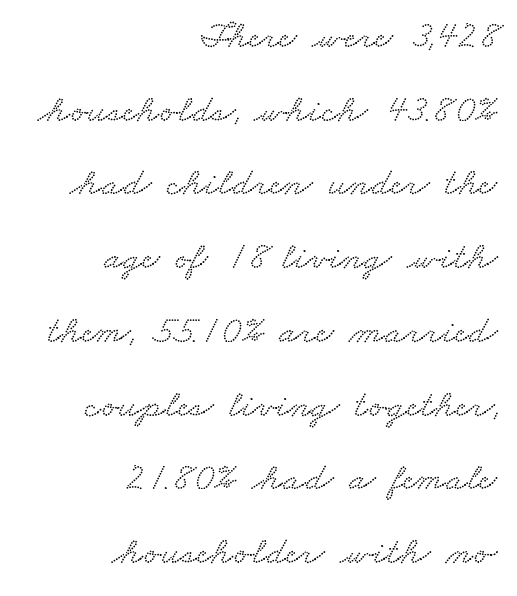
{"serif": "yes", "width": "wide", "stroke_contrast": "low", "x_height": "small", "monospaced": "no", "underline": "no", "align": "right", "line_spacing_ratio": 1.89, "letter_spacing": "normal", "letter_spacing_em": 0.0, "glyph_px": 39}
